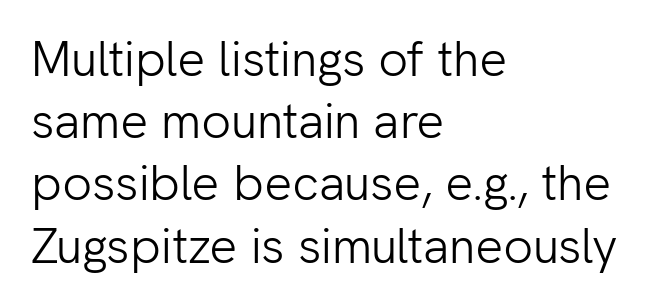
{"serif": "no", "italic": "no", "bold": "no", "weight": "light", "width": "normal", "stroke_contrast": "low", "x_height": "medium", "monospaced": "no", "underline": "no", "align": "left", "line_spacing": "normal", "line_spacing_ratio": 1.27, "letter_spacing": "normal", "letter_spacing_em": 0.0, "glyph_px": 49}
